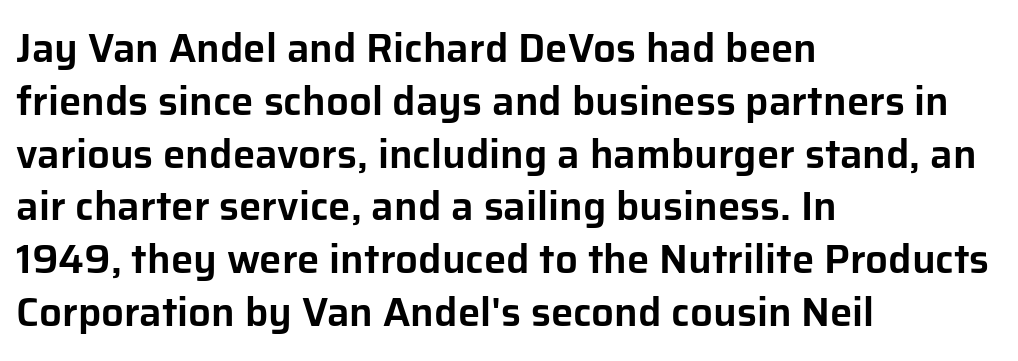
Evenly set lines give the paragraph a standard silhouette. Just letters on the line, the space beneath them empty. Serif or sans? Sans — the stroke terminals are bare. Students, note that the glyphs here touch the page at normal intervals.
